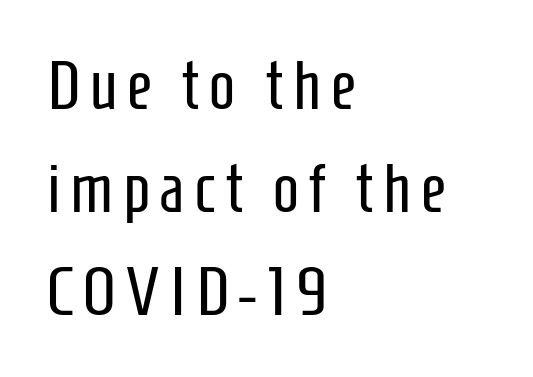
Has an underline been added? It has not. Is this a fixed-width face? No — the glyphs have proportional, varying widths. The paragraph has a hard left edge and a soft right edge. These lines are composed in type without serifs. Does the leading feel generous? No, just average.
